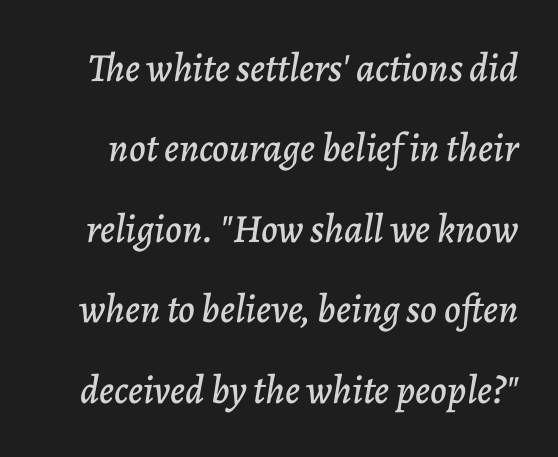
The image shows 40 px text type, italic (leaning right); set loose line spacing (2.01x), normal letter spacing, not underlined; low stroke contrast and a medium x-height.
